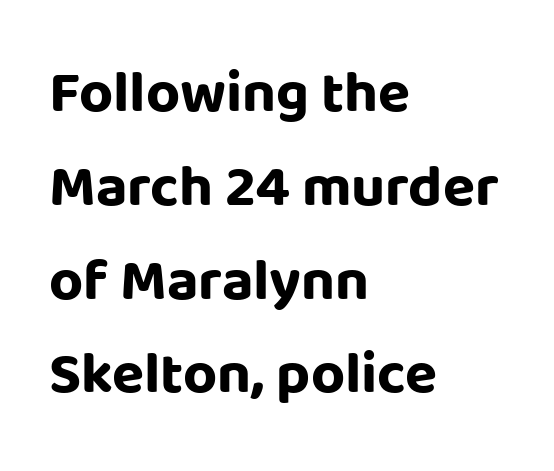
There is no visible air inserted between adjacent glyphs. The type family on display is of the sans-serif kind. Tall strokes in this sample are plumb rather than angled. Does the weight exceed regular? Yes, all the way to bold. What's the leading like? Ordinary, nothing unusual.
